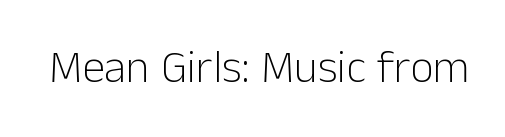
The image shows 46 px light sans-serif type, upright; set normal letter spacing, not underlined; low stroke contrast and a medium x-height.
